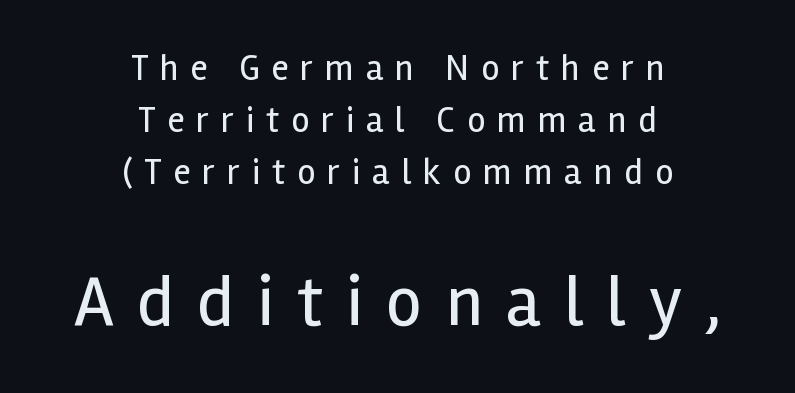
{"serif": "no", "italic": "no", "bold": "no", "weight": "regular", "width": "normal", "x_height": "medium", "monospaced": "no", "underline": "no", "align": "center", "line_spacing": "normal", "line_spacing_ratio": 1.45, "letter_spacing": "wide", "letter_spacing_em": 0.33, "larger_block": "second", "size_ratio": 1.97, "glyph_px": 71}
